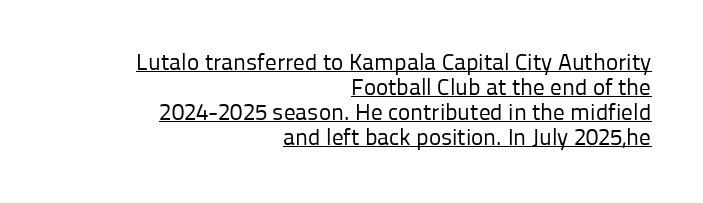
{"italic": "no", "bold": "no", "underline": "yes", "align": "right", "line_spacing": "tight", "line_spacing_ratio": 1.08, "letter_spacing": "normal", "letter_spacing_em": 0.0, "glyph_px": 23}
